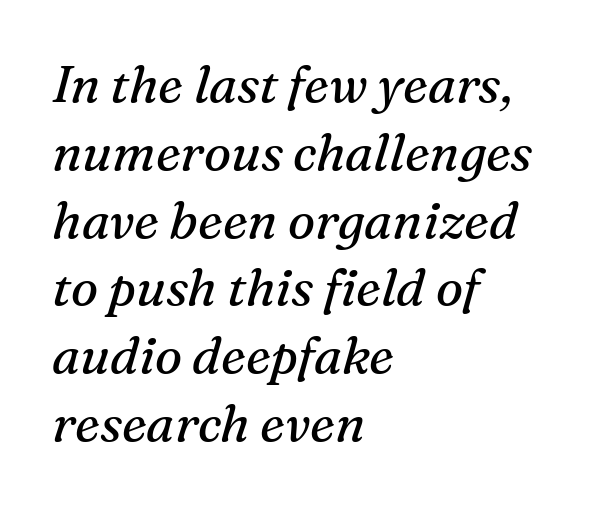
{"serif": "yes", "italic": "yes", "lean": "right", "slant_degrees": 16, "bold": "no", "weight": "regular", "width": "normal", "stroke_contrast": "medium", "x_height": "medium", "monospaced": "no", "underline": "no", "align": "left", "line_spacing": "normal", "line_spacing_ratio": 1.33, "letter_spacing": "normal", "letter_spacing_em": 0.0, "glyph_px": 51}
